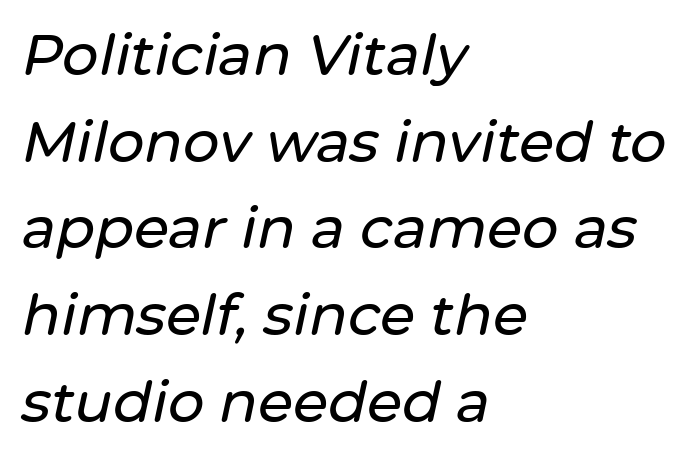
Reading down the column, the eye jumps a familiar distance to each next line. The face used here is proportionally spaced, like ordinary book or web type. Quick note: italic. The space directly below the letters is spotless.
